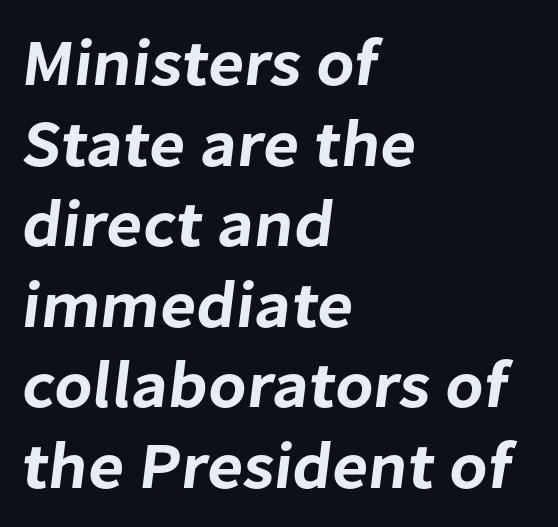
Each letter's strokes conclude bluntly, with no projecting serifs. Letters rest on an invisible, unmarked baseline. A typesetter would call this proportional, since set widths differ per character. What stands out about the letter spacing? Nothing — it is the standard amount.
